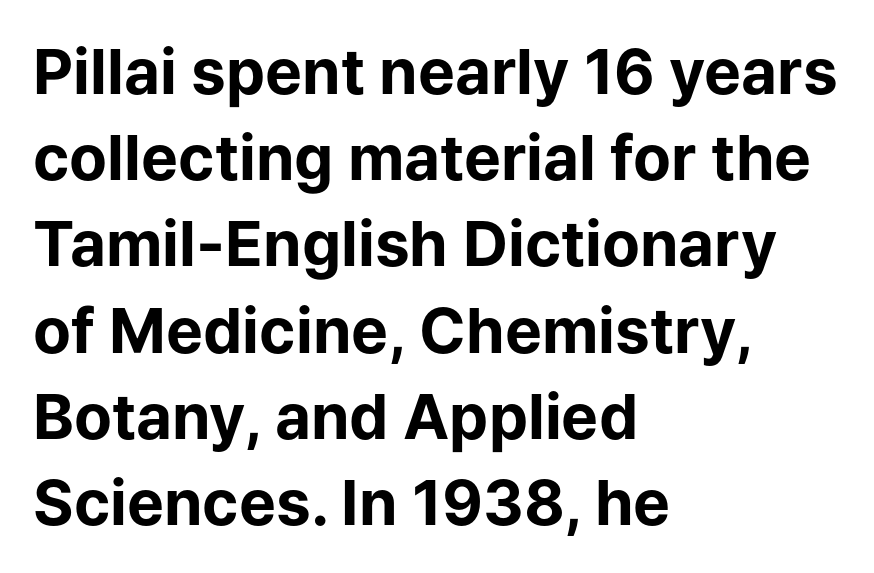
Q: Is the text bold? A: Yes.
Q: Is the text italic (slanted)? A: No, it is upright.
Q: Is the typeface a serif or a sans-serif typeface? A: Sans-serif.
Q: Is the text underlined? A: No.
Q: How is the paragraph aligned? A: Left-aligned.
Q: Is the spacing between letters normal or unusually wide? A: Normal.
Q: Is the spacing between lines tight, normal or loose? A: Normal.
Q: Width (condensed, normal, or wide)? A: Normal.
Q: Stroke contrast? A: Low.
Q: x-height? A: Medium.
Q: Monospaced? A: No.
